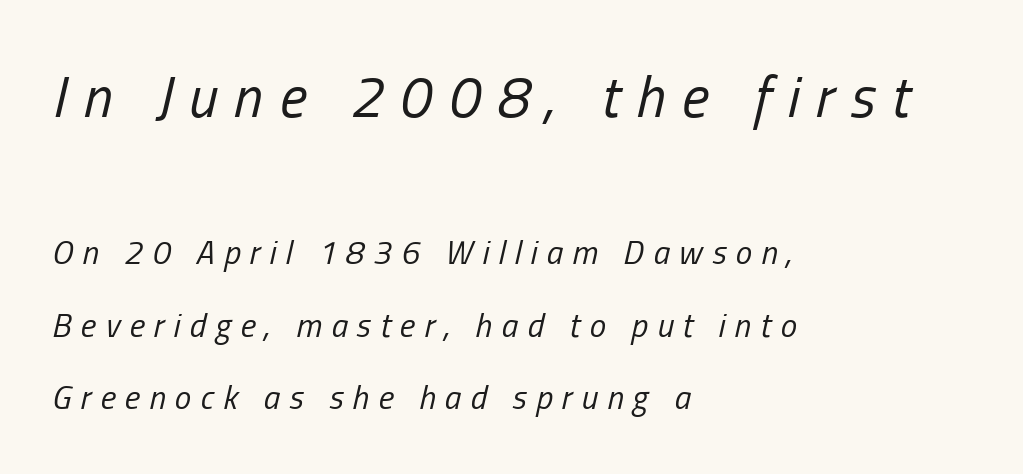
The image shows 58 px regular-weight, condensed type, italic (leaning right); set left-aligned, loose line spacing (2.21x), unusually wide letter spacing (+0.28 em), not underlined; the first (top) block is 1.76x larger; low stroke contrast and a medium x-height.
